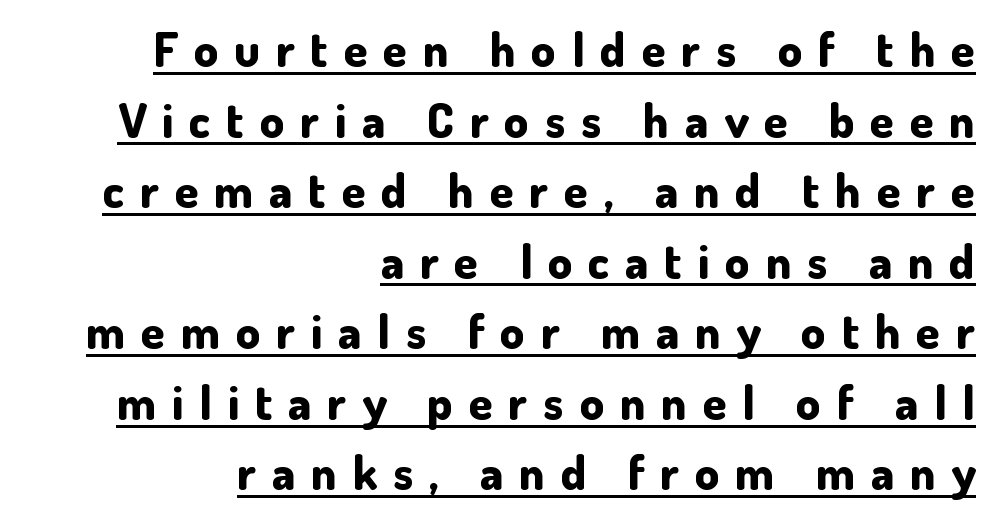
Nothing sits at the stroke ends, so this counts as sans-serif. On the weight axis this lands at bold, roughly 700. Whoever set this chose a conventional vertical rhythm. The passage is arranged like a letterhead date or caption credit — flush right. Quick note: underline on.
